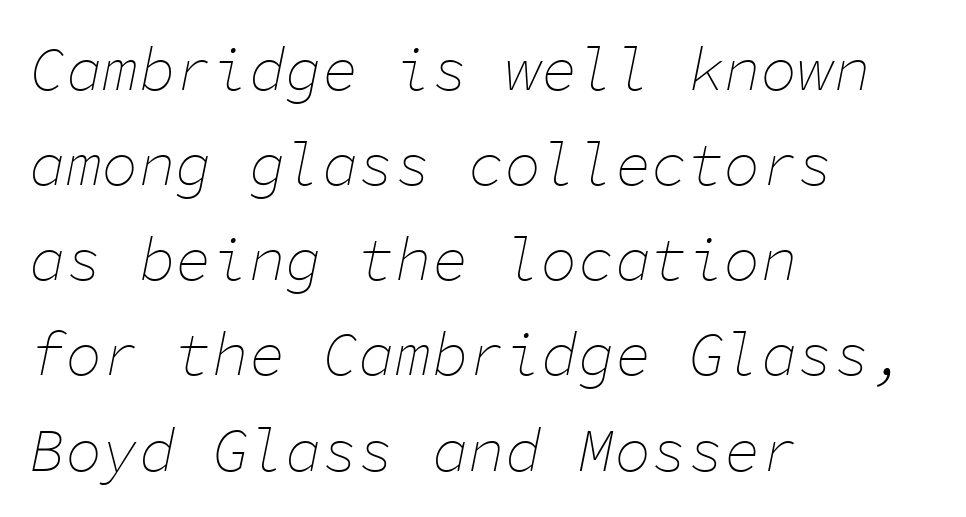
The image shows 61 px thin type, italic (leaning right), monospaced; set left-aligned, normal line spacing (1.56x), normal letter spacing, not underlined; low stroke contrast and a medium x-height.
